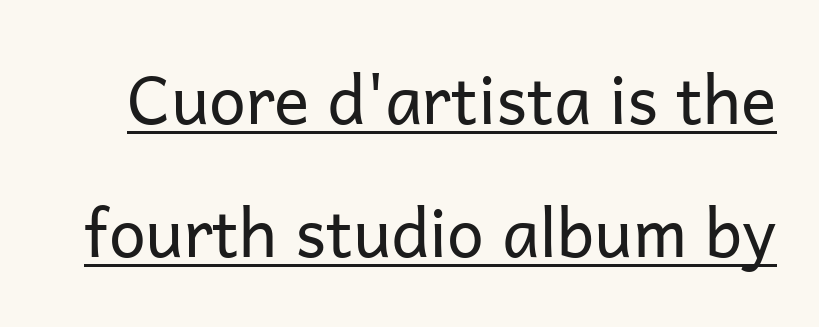
Q: Is the text bold? A: No.
Q: Is the text italic (slanted)? A: No, it is upright.
Q: Is the typeface a serif or a sans-serif typeface? A: Sans-serif.
Q: Is the text underlined? A: Yes.
Q: Is the spacing between letters normal or unusually wide? A: Normal.
Q: Is the spacing between lines tight, normal or loose? A: Loose.
Q: Width (condensed, normal, or wide)? A: Normal.
Q: Stroke contrast? A: Low.
Q: x-height? A: Medium.
Q: Monospaced? A: No.
